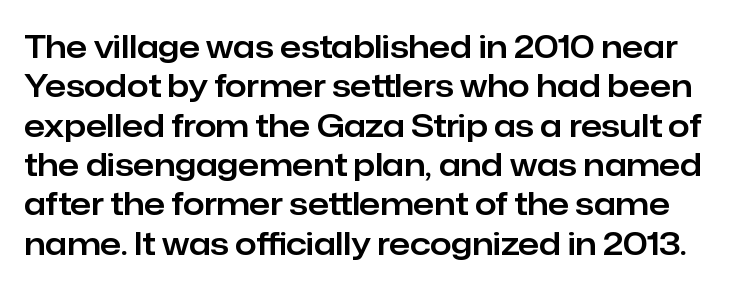
Q: Is the text italic (slanted)? A: No, it is upright.
Q: Is the typeface a serif or a sans-serif typeface? A: Sans-serif.
Q: Is the text underlined? A: No.
Q: Is the spacing between letters normal or unusually wide? A: Normal.
Q: Is the spacing between lines tight, normal or loose? A: Normal.
Q: Width (condensed, normal, or wide)? A: Normal.
Q: Stroke contrast? A: Low.
Q: x-height? A: Medium.
Q: Monospaced? A: No.
